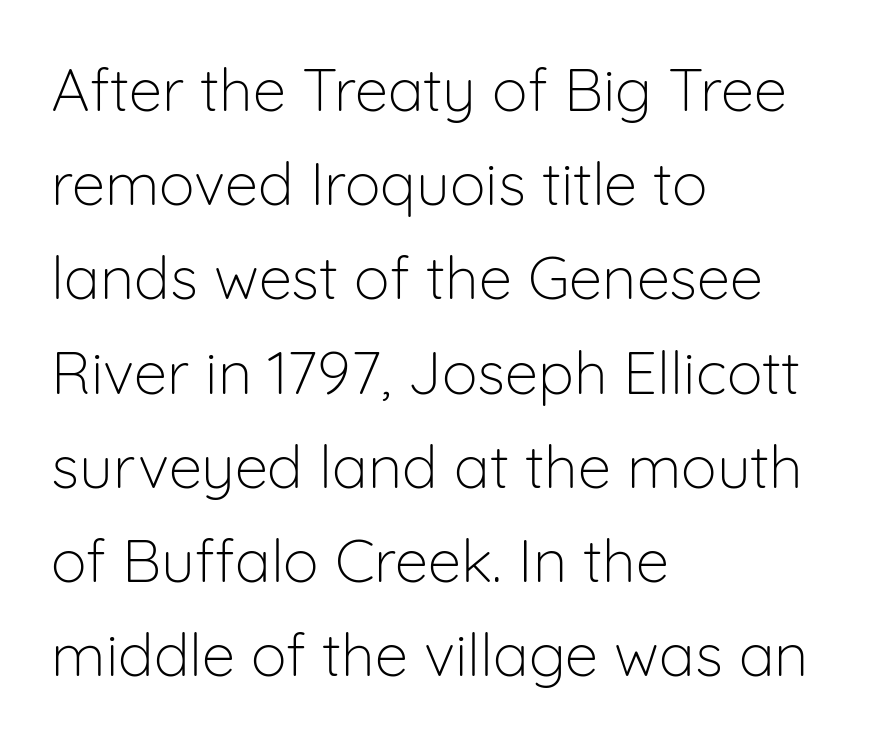
The image shows 60 px light sans-serif type, upright; set left-aligned, normal line spacing (1.57x), normal letter spacing, not underlined; low stroke contrast and a medium x-height.
